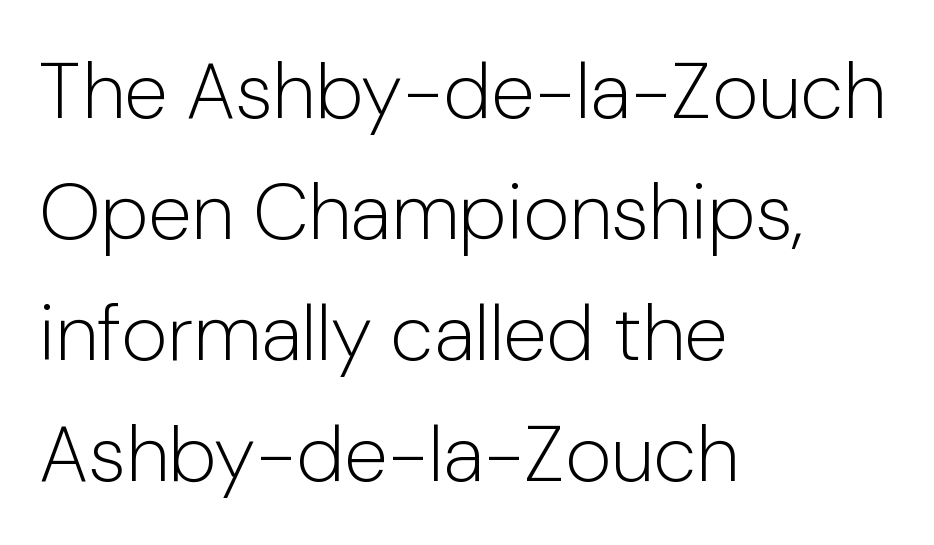
Weight: not bold — regular or lighter. A typesetter would label this face a sans. Default kerning and tracking; the words read as compact shapes. Typeset ragged right — the left edge is the straight one. Students, observe: this is what conventionally led text looks like. These lines are rendered in a variable-pitch font.
